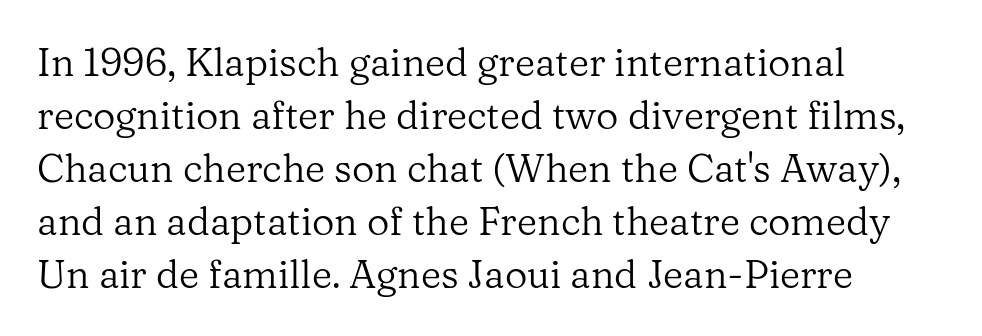
Q: Is the text bold? A: No.
Q: Is the text italic (slanted)? A: No, it is upright.
Q: Is the typeface a serif or a sans-serif typeface? A: Serif.
Q: Is the text underlined? A: No.
Q: How is the paragraph aligned? A: Left-aligned.
Q: Is the spacing between letters normal or unusually wide? A: Normal.
Q: Is the spacing between lines tight, normal or loose? A: Normal.
Q: Width (condensed, normal, or wide)? A: Normal.
Q: Stroke contrast? A: Low.
Q: x-height? A: Medium.
Q: Monospaced? A: No.
